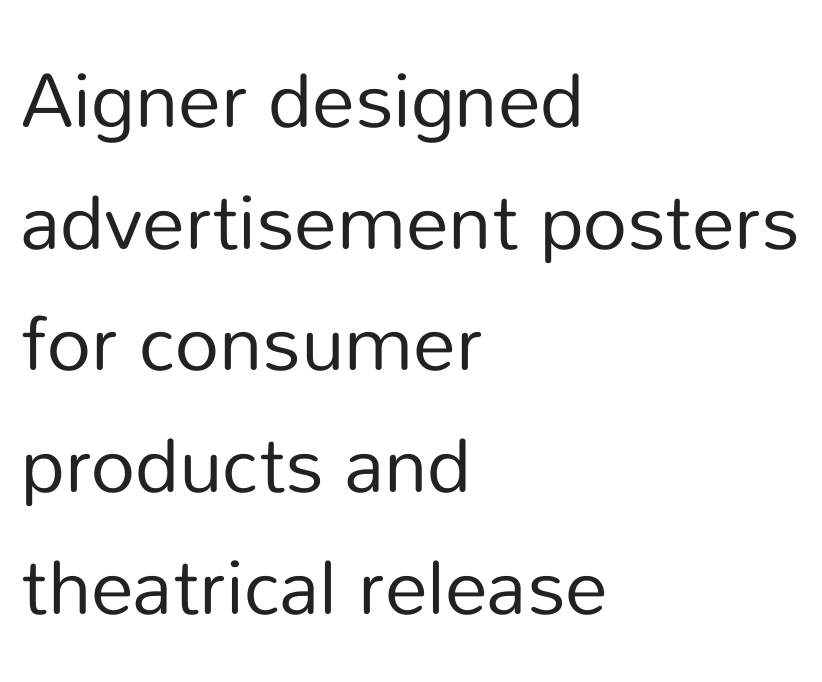
Q: Is the text bold? A: No.
Q: Is the text italic (slanted)? A: No, it is upright.
Q: Is the typeface a serif or a sans-serif typeface? A: Sans-serif.
Q: Is the text underlined? A: No.
Q: How is the paragraph aligned? A: Left-aligned.
Q: Is the spacing between letters normal or unusually wide? A: Normal.
Q: Is the spacing between lines tight, normal or loose? A: Normal.
Q: Width (condensed, normal, or wide)? A: Normal.
Q: Stroke contrast? A: Low.
Q: x-height? A: Medium.
Q: Monospaced? A: No.
